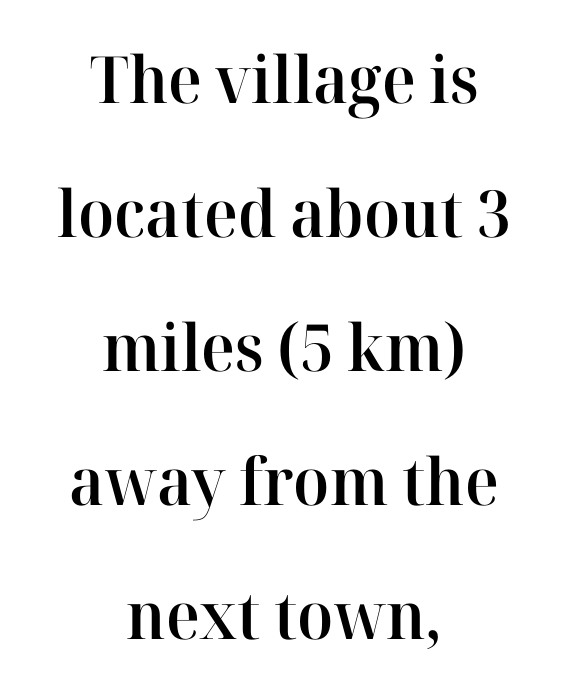
Check where the strokes stop: tiny serifs finish them off. You could call the tracking neutral — neither tight nor loose. Each row of text sits above clean, open space. A typesetter would call this leading open, well beyond the default. Both edges are ragged and mirror each other, which tells us the setting is centered. No italicization has been applied; the sample stays upright.
